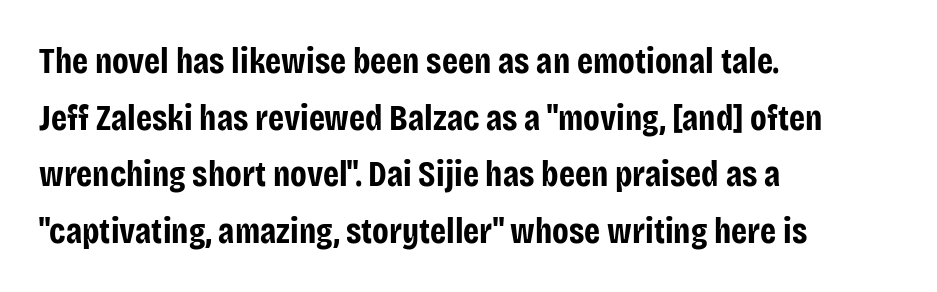
Q: Is the text bold? A: Yes.
Q: Is the text italic (slanted)? A: No, it is upright.
Q: Is the typeface a serif or a sans-serif typeface? A: Sans-serif.
Q: Is the text underlined? A: No.
Q: How is the paragraph aligned? A: Left-aligned.
Q: Is the spacing between letters normal or unusually wide? A: Normal.
Q: Is the spacing between lines tight, normal or loose? A: Normal.
Q: Width (condensed, normal, or wide)? A: Condensed.
Q: Stroke contrast? A: Low.
Q: x-height? A: Large.
Q: Monospaced? A: No.
